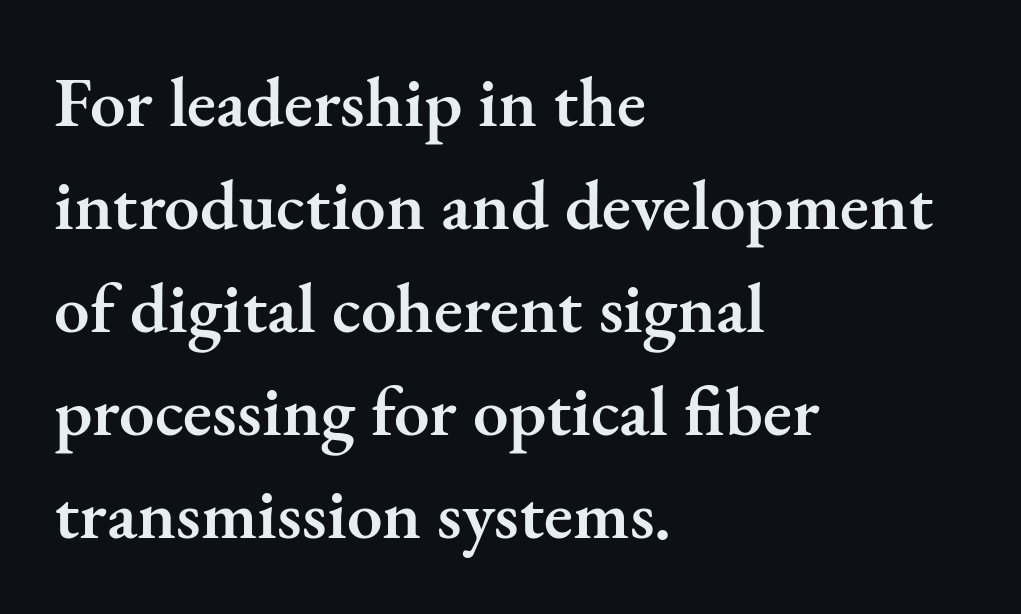
The image shows 71 px semibold serif type, upright; set left-aligned, normal line spacing (1.45x), normal letter spacing, not underlined; medium stroke contrast and a small x-height.
